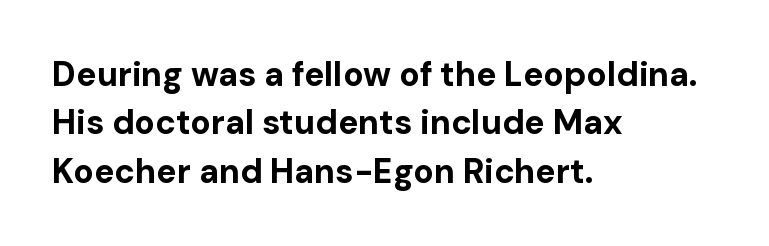
{"serif": "no", "italic": "no", "bold": "yes", "weight": "bold", "width": "normal", "stroke_contrast": "low", "x_height": "medium", "monospaced": "no", "underline": "no", "align": "left", "line_spacing": "normal", "line_spacing_ratio": 1.42, "letter_spacing": "normal", "letter_spacing_em": 0.0, "glyph_px": 34}
